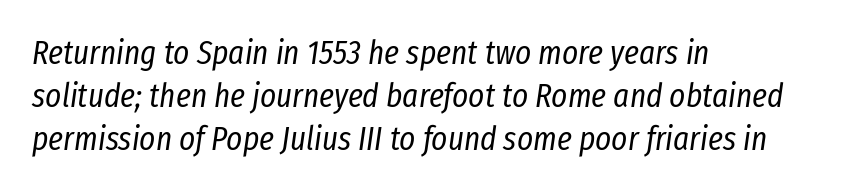
Ink coverage per letter is moderate at most. The face used here has a pronounced slope to its letters. This sample is left-justified, so line endings fall wherever the words run out. There is no visible air inserted between adjacent glyphs. Regular leading.
